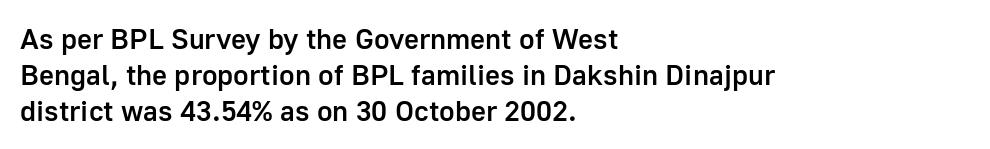
{"serif": "no", "italic": "no", "bold": "semi", "weight": "semibold", "width": "normal", "stroke_contrast": "low", "x_height": "medium", "monospaced": "no", "underline": "no", "align": "left", "line_spacing": "normal", "line_spacing_ratio": 1.25, "letter_spacing": "normal", "letter_spacing_em": 0.0, "glyph_px": 29}
